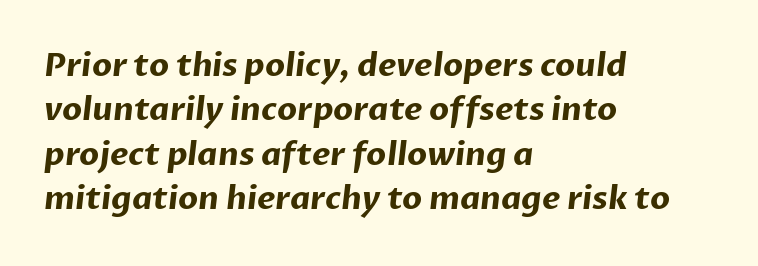
{"serif": "no", "bold": "yes", "weight": "bold", "width": "normal", "stroke_contrast": "low", "x_height": "medium", "monospaced": "no", "underline": "no", "align": "left", "line_spacing": "normal", "line_spacing_ratio": 1.39, "letter_spacing": "normal", "letter_spacing_em": 0.0, "glyph_px": 32}
